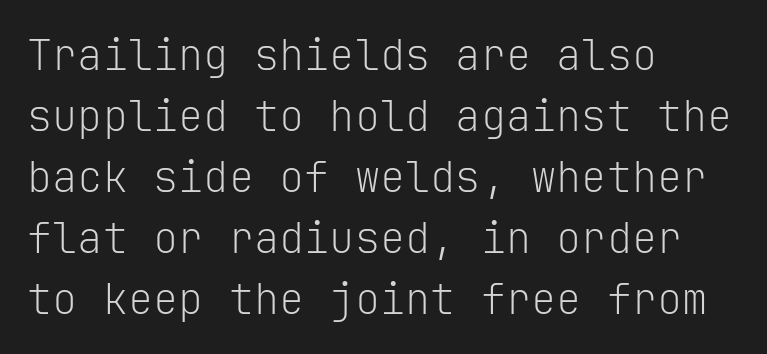
Q: Is the text bold? A: No.
Q: Is the text italic (slanted)? A: No, it is upright.
Q: Is the typeface a serif or a sans-serif typeface? A: Sans-serif.
Q: Is the text underlined? A: No.
Q: How is the paragraph aligned? A: Left-aligned.
Q: Is the spacing between letters normal or unusually wide? A: Normal.
Q: Is the spacing between lines tight, normal or loose? A: Normal.
Q: Width (condensed, normal, or wide)? A: Normal.
Q: Stroke contrast? A: Low.
Q: x-height? A: Medium.
Q: Monospaced? A: Yes.
